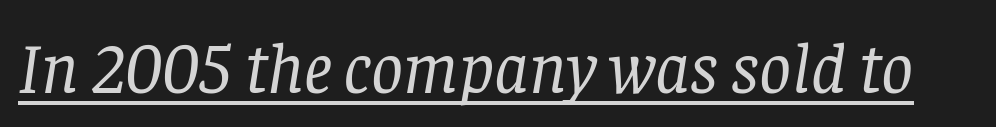
{"serif": "yes", "italic": "yes", "lean": "right", "slant_degrees": 8, "bold": "no", "weight": "regular", "width": "normal", "stroke_contrast": "low", "x_height": "large", "monospaced": "no", "underline": "yes", "letter_spacing": "normal", "letter_spacing_em": 0.0, "glyph_px": 71}
